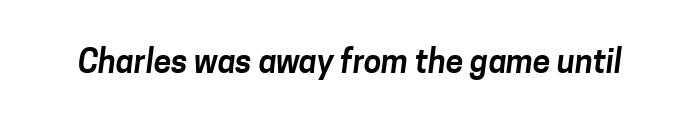
Q: Is the typeface a serif or a sans-serif typeface? A: Sans-serif.
Q: Is the text underlined? A: No.
Q: Is the spacing between letters normal or unusually wide? A: Normal.
Q: Width (condensed, normal, or wide)? A: Normal.
Q: Stroke contrast? A: Low.
Q: x-height? A: Medium.
Q: Monospaced? A: No.
